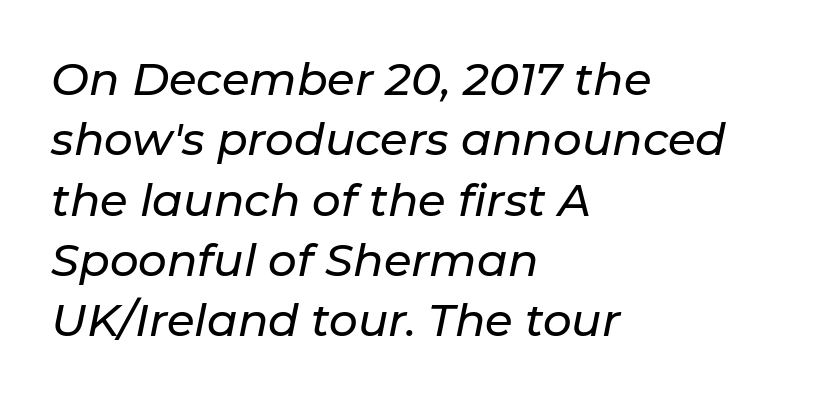
The image shows 45 px text type, italic (leaning right); set left-aligned, normal line spacing (1.34x), normal letter spacing, not underlined; low stroke contrast and a medium x-height.
